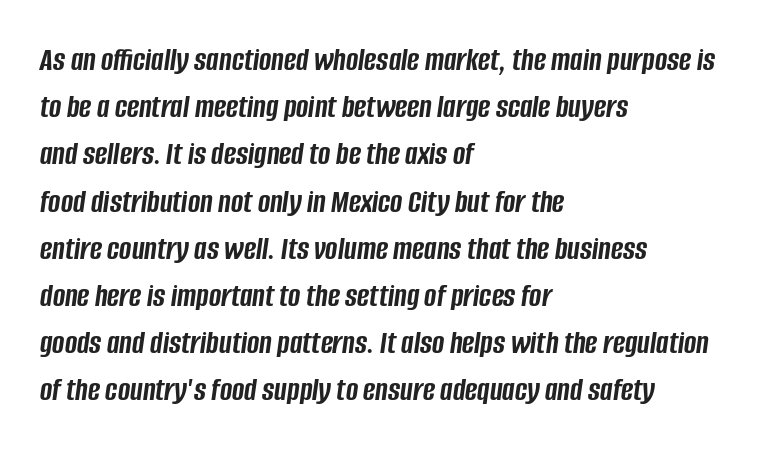
Alignment: flush left. This sample keeps an unexceptional amount of space between lines. The letterforms sit shoulder to shoulder at normal distance. Character widths vary here, with narrow letters taking less room than wide ones. Is the type slanted? Yes — the strokes lean at a clear angle.
